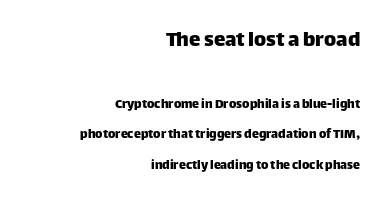
The image shows 23 px text type, upright; set right-aligned, loose line spacing (2.18x), normal letter spacing, not underlined; the first (top) block is 1.64x larger.
